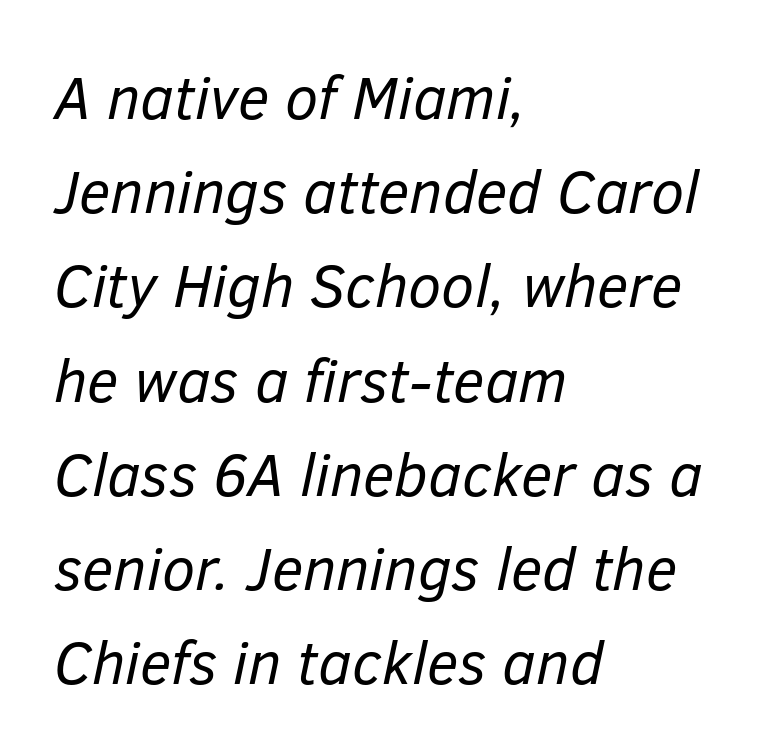
Q: Is the text bold? A: No.
Q: Is the text italic (slanted)? A: Yes, it leans right by about 12 degrees.
Q: Is the text underlined? A: No.
Q: How is the paragraph aligned? A: Left-aligned.
Q: Is the spacing between letters normal or unusually wide? A: Normal.
Q: Is the spacing between lines tight, normal or loose? A: Normal.
Q: Width (condensed, normal, or wide)? A: Normal.
Q: Stroke contrast? A: Low.
Q: x-height? A: Medium.
Q: Monospaced? A: No.
